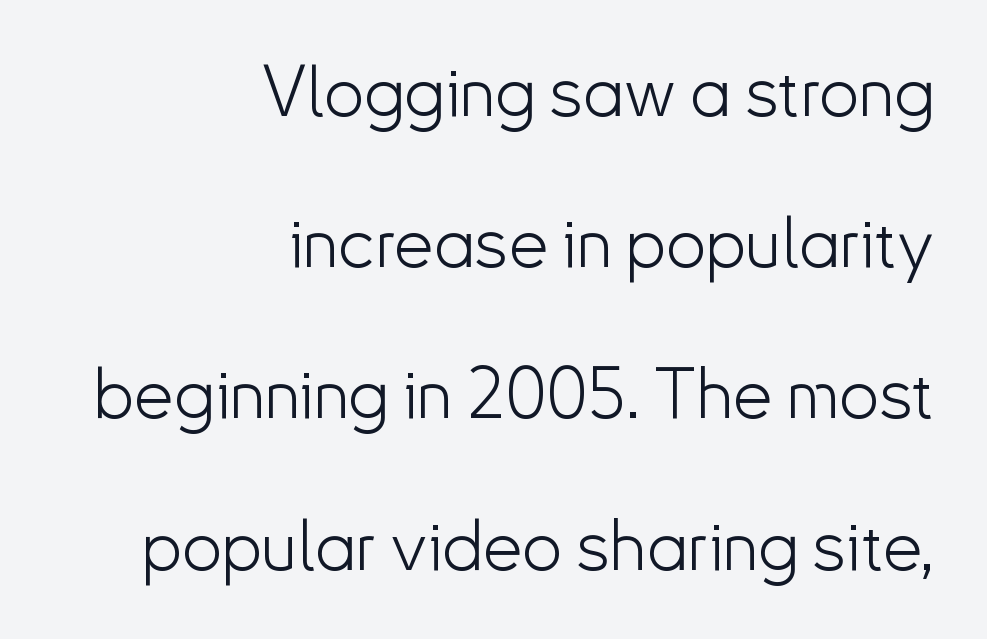
The image shows 71 px light sans-serif type, upright; set right-aligned, loose line spacing (2.13x), normal letter spacing, not underlined; low stroke contrast and a small x-height.
